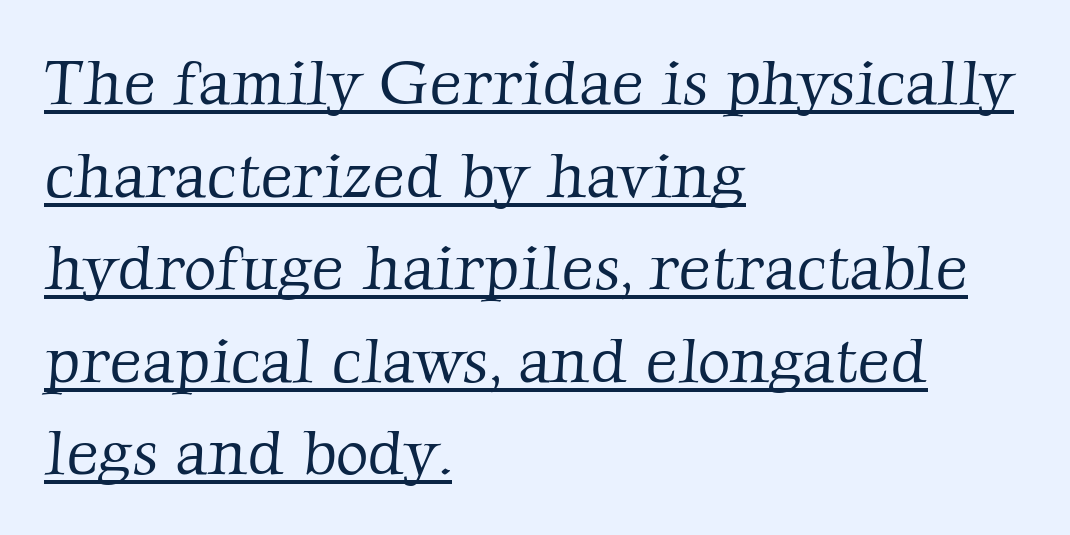
Nobody touched the tracking dial on this one. No heavy texture on the line: the type isn't bold. The passage is arranged the way most books set body copy — flush left. Are there feet on the stems? There are — it's a serif. What decoration does the sample have? An underline.
